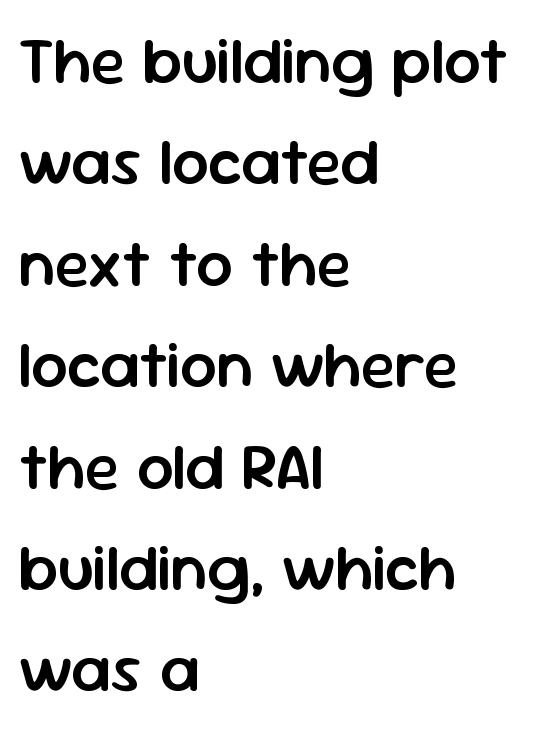
Letter spacing: default. Regarding leading, the lines here are spaced in the standard way. Italic: no, the glyphs are upright roman. Casual observation: everything's shoved over to the left. Spacing verdict: proportional, widths tailored to each character. The string is rendered with underlining switched off.
